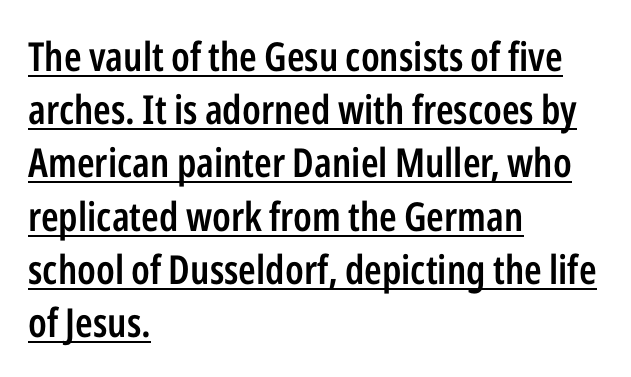
Short and long lines alike share a common starting point at left. The letters stand upright; this is a roman face. A typesetter would call this proportional, since set widths differ per character. No feet cap the strokes, marking this as sans-serif type.
